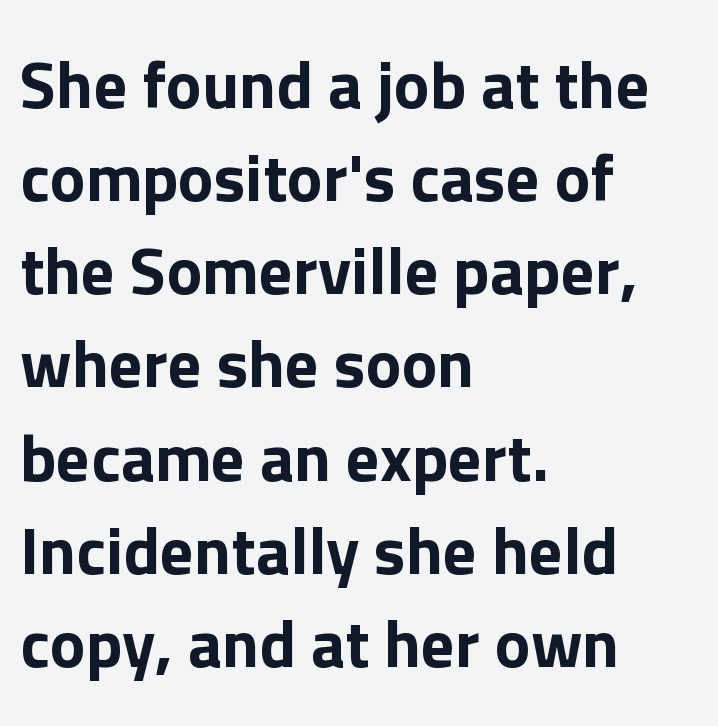
The image shows 67 px sans-serif type, upright; set left-aligned, normal line spacing (1.39x), normal letter spacing, not underlined; low stroke contrast and a medium x-height.
